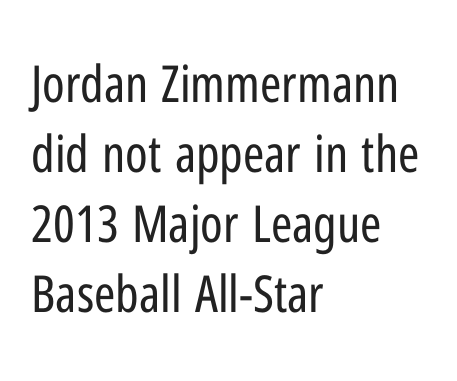
{"serif": "no", "italic": "no", "bold": "no", "weight": "regular", "width": "condensed", "stroke_contrast": "low", "x_height": "medium", "monospaced": "no", "underline": "no", "align": "left", "line_spacing": "normal", "line_spacing_ratio": 1.37, "letter_spacing": "normal", "letter_spacing_em": 0.0, "glyph_px": 51}
